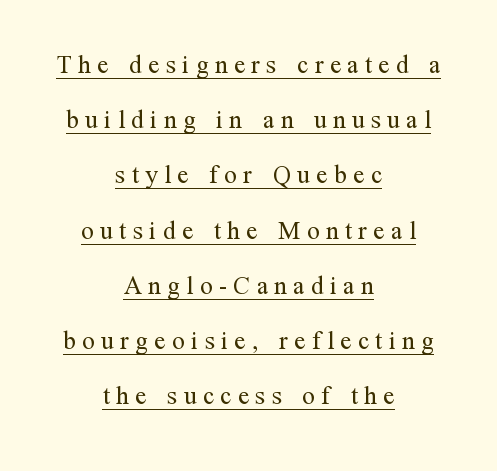
Q: Is the text bold? A: No.
Q: Is the text italic (slanted)? A: No, it is upright.
Q: Is the text underlined? A: Yes.
Q: How is the paragraph aligned? A: Centered.
Q: Is the spacing between letters normal or unusually wide? A: Unusually wide.
Q: Is the spacing between lines tight, normal or loose? A: Loose.
